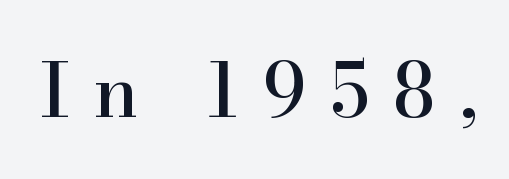
{"serif": "yes", "italic": "no", "width": "normal", "stroke_contrast": "high", "x_height": "small", "monospaced": "no", "underline": "no", "letter_spacing": "wide", "letter_spacing_em": 0.32, "glyph_px": 75}
